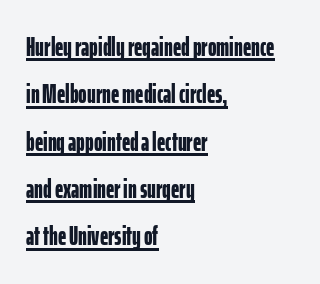
Q: Is the text bold? A: Yes.
Q: Is the text italic (slanted)? A: No, it is upright.
Q: Is the text underlined? A: Yes.
Q: How is the paragraph aligned? A: Left-aligned.
Q: Is the spacing between letters normal or unusually wide? A: Normal.
